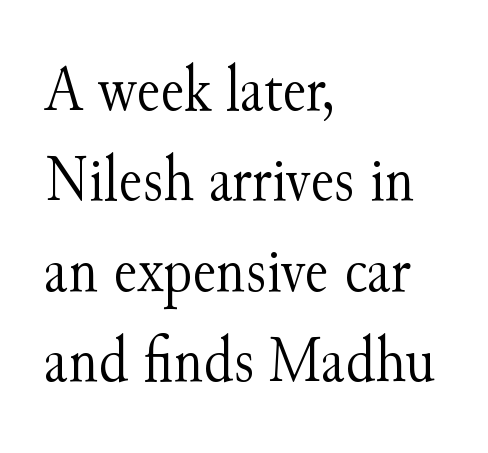
{"serif": "yes", "italic": "no", "bold": "no", "weight": "light", "width": "normal", "stroke_contrast": "medium", "x_height": "small", "monospaced": "no", "underline": "no", "align": "left", "line_spacing": "normal", "line_spacing_ratio": 1.39, "letter_spacing": "normal", "letter_spacing_em": 0.0, "glyph_px": 65}
